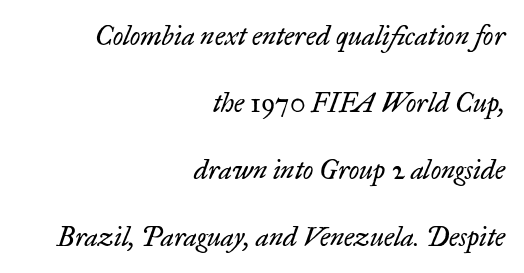
{"italic": "yes", "lean": "right", "slant_degrees": 17, "bold": "no", "underline": "no", "align": "right", "line_spacing": "loose", "line_spacing_ratio": 2.48, "letter_spacing": "normal", "letter_spacing_em": 0.0, "glyph_px": 27}
